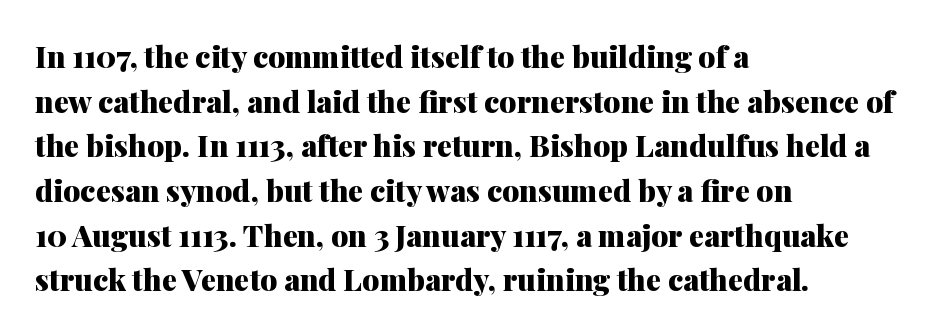
{"serif": "yes", "italic": "no", "bold": "yes", "weight": "heavy", "width": "normal", "stroke_contrast": "medium", "x_height": "medium", "monospaced": "no", "underline": "no", "align": "left", "line_spacing": "normal", "line_spacing_ratio": 1.49, "letter_spacing": "normal", "letter_spacing_em": 0.0, "glyph_px": 30}
